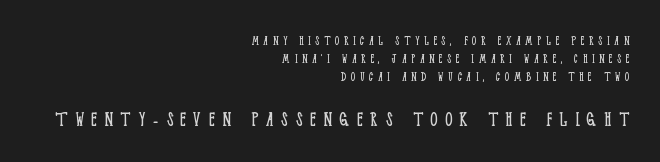
Is this a heavy cut? Hardly; it is regular or lighter. The vertical gap from one line to the next is medium. A typesetter would call this heavily tracked-out type. Style check: upright.
